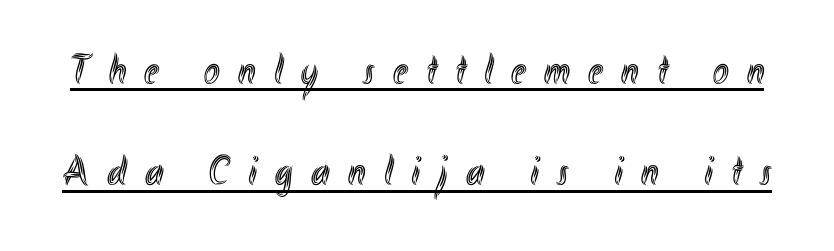
Q: Is the text italic (slanted)? A: Yes.
Q: Is the text underlined? A: Yes.
Q: Is the spacing between letters normal or unusually wide? A: Unusually wide.
Q: Is the spacing between lines tight, normal or loose? A: Loose.
Q: Width (condensed, normal, or wide)? A: Condensed.
Q: x-height? A: Small.
Q: Monospaced? A: No.
